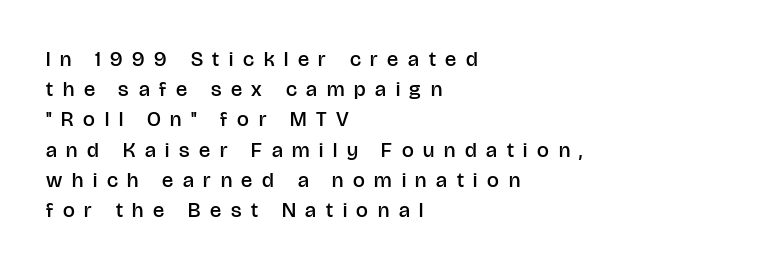
Honestly, the letter spacing is so wide it's the main thing you notice. The vertical gap from one line to the next is medium. The zone under the glyphs is completely vacant. Semibold letterforms, between regular and bold. The axis of the letterforms is exactly vertical. Typeset ragged right — the left edge is the straight one.
